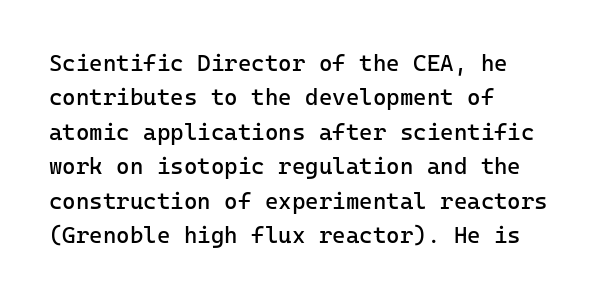
Q: Is the text bold? A: No.
Q: Is the text italic (slanted)? A: No, it is upright.
Q: Is the text underlined? A: No.
Q: How is the paragraph aligned? A: Left-aligned.
Q: Is the spacing between letters normal or unusually wide? A: Normal.
Q: Is the spacing between lines tight, normal or loose? A: Normal.
